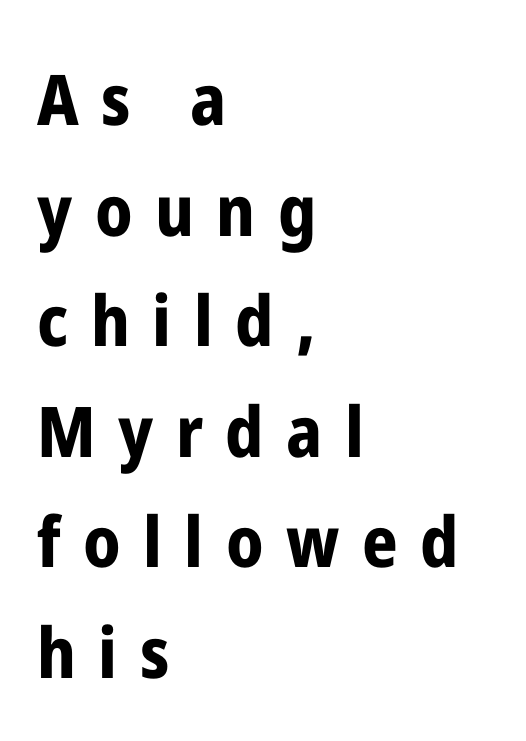
The image shows 70 px bold, condensed sans-serif type, upright; set left-aligned, normal line spacing (1.58x), unusually wide letter spacing (+0.32 em), not underlined; low stroke contrast and a medium x-height.
